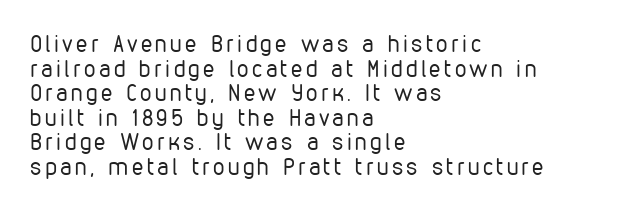
{"italic": "no", "bold": "no", "underline": "no", "align": "left", "line_spacing": "tight", "line_spacing_ratio": 1.07, "glyph_px": 23}
